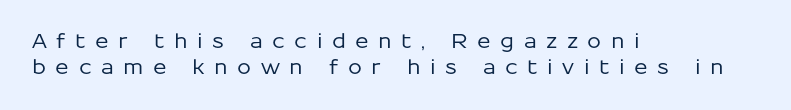
{"italic": "no", "underline": "no", "align": "left", "line_spacing": "normal", "line_spacing_ratio": 1.28, "letter_spacing": "wide", "letter_spacing_em": 0.47, "glyph_px": 20}
